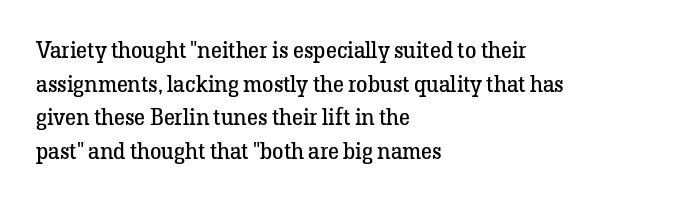
What stands out about the letter spacing? Nothing — it is the standard amount. Type without underlining. You can tell it's not italic because the verticals are truly vertical. Is there much room between lines? A standard amount, neither cramped nor airy.
